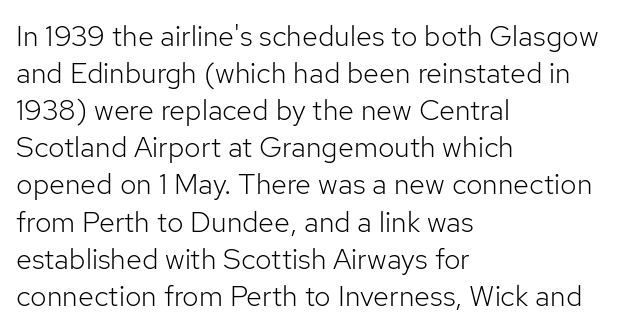
The image shows 29 px light sans-serif type, upright; set left-aligned, normal line spacing (1.28x), normal letter spacing, not underlined; low stroke contrast and a medium x-height.
